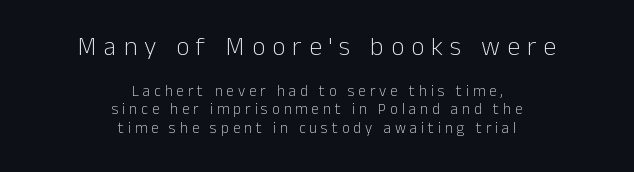
{"italic": "no", "bold": "no", "underline": "no", "align": "center", "line_spacing_ratio": 1.21, "letter_spacing": "wide", "letter_spacing_em": 0.27, "larger_block": "first", "size_ratio": 1.73, "glyph_px": 26}
